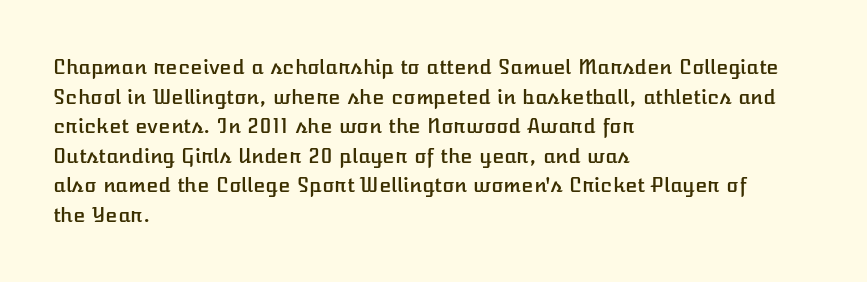
The image shows 20 px text type, upright; set left-aligned, normal line spacing (1.48x), normal letter spacing, not underlined.
